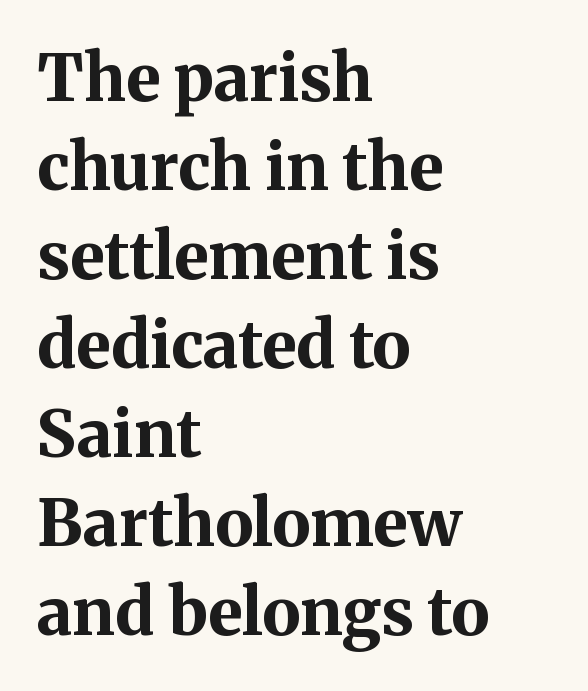
The image shows 65 px bold serif type, upright; set left-aligned, normal line spacing (1.37x), normal letter spacing, not underlined; medium stroke contrast and a medium x-height.
